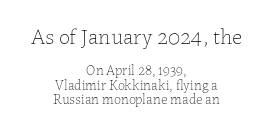
The image shows 22 px text type, upright; set centered, tight line spacing (1.03x), normal letter spacing, not underlined; the first (top) block is 1.57x larger.
